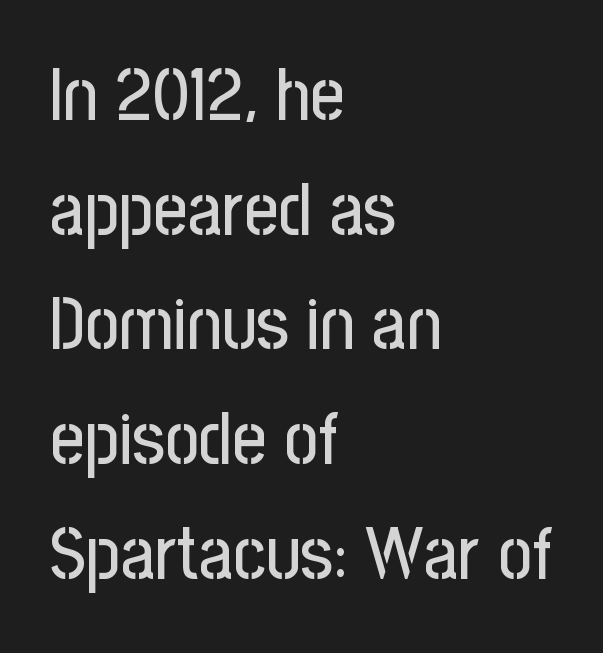
Q: Is the text italic (slanted)? A: No, it is upright.
Q: Is the typeface a serif or a sans-serif typeface? A: Sans-serif.
Q: Is the text underlined? A: No.
Q: How is the paragraph aligned? A: Left-aligned.
Q: Is the spacing between letters normal or unusually wide? A: Normal.
Q: Is the spacing between lines tight, normal or loose? A: Normal.
Q: Width (condensed, normal, or wide)? A: Condensed.
Q: Stroke contrast? A: Low.
Q: x-height? A: Medium.
Q: Monospaced? A: No.
